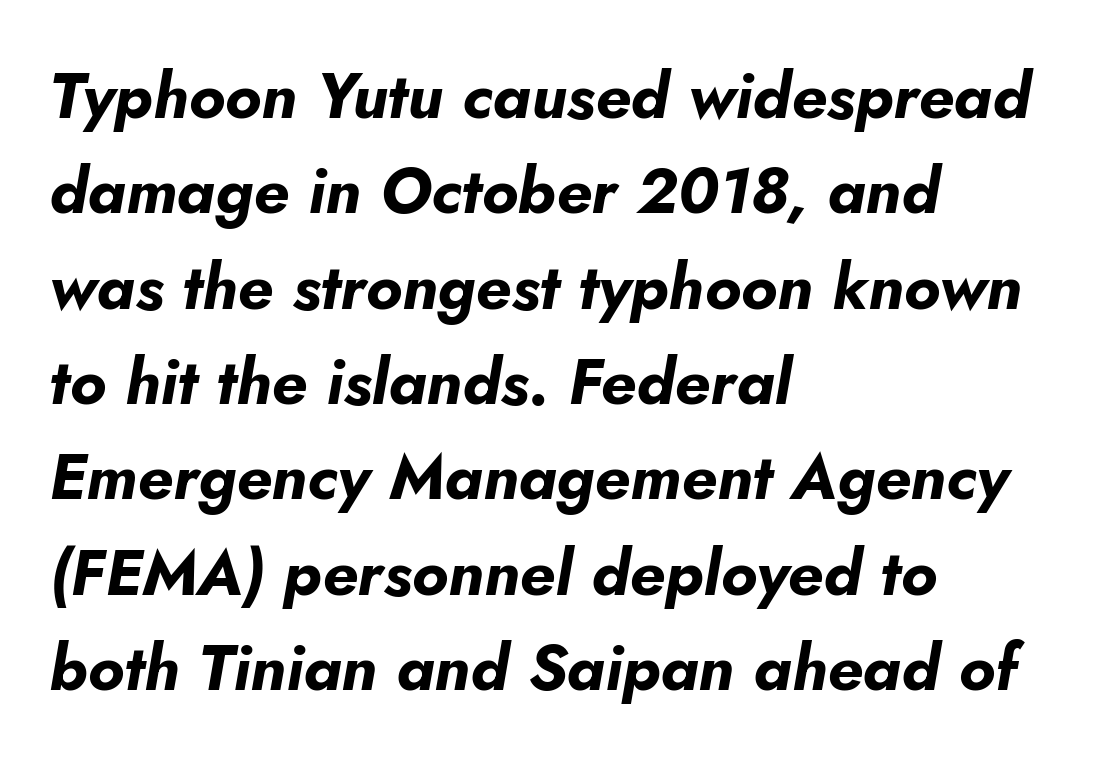
The image shows 64 px bold type, italic (leaning right); set left-aligned, normal line spacing (1.49x), normal letter spacing, not underlined; low stroke contrast and a small x-height.
